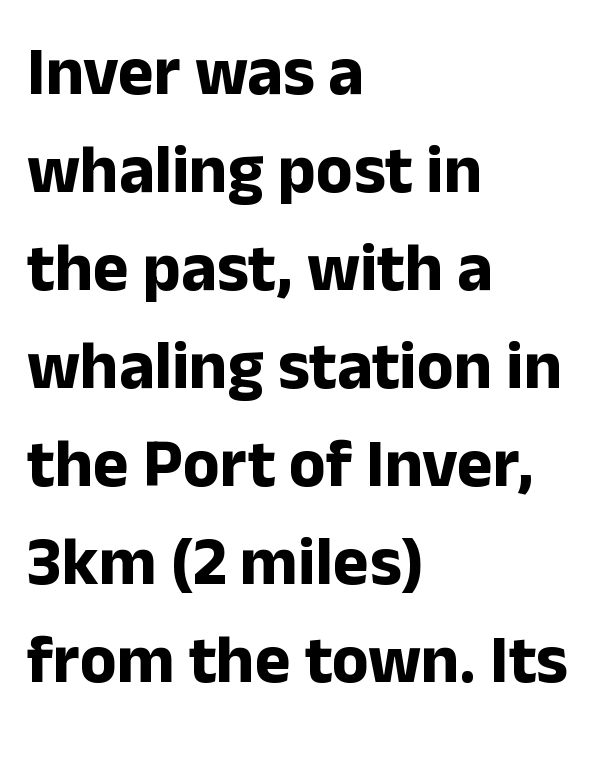
{"serif": "no", "italic": "no", "bold": "yes", "weight": "bold", "width": "normal", "stroke_contrast": "low", "x_height": "medium", "monospaced": "no", "underline": "no", "align": "left", "line_spacing": "normal", "line_spacing_ratio": 1.44, "letter_spacing": "normal", "letter_spacing_em": 0.0, "glyph_px": 68}
